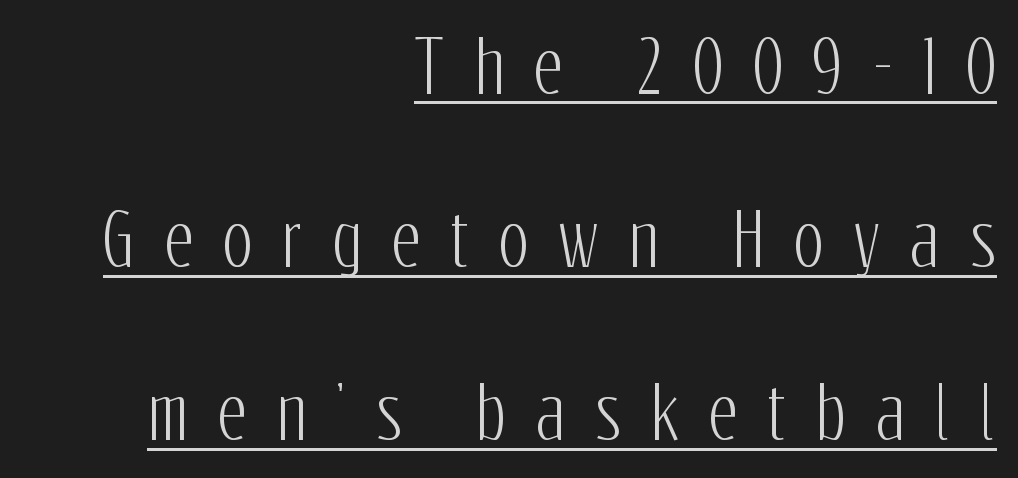
Q: Is the text italic (slanted)? A: No, it is upright.
Q: Is the typeface a serif or a sans-serif typeface? A: Sans-serif.
Q: Is the text underlined? A: Yes.
Q: How is the paragraph aligned? A: Right-aligned.
Q: Is the spacing between letters normal or unusually wide? A: Unusually wide.
Q: Is the spacing between lines tight, normal or loose? A: Loose.
Q: Width (condensed, normal, or wide)? A: Condensed.
Q: Stroke contrast? A: Low.
Q: x-height? A: Medium.
Q: Monospaced? A: No.
